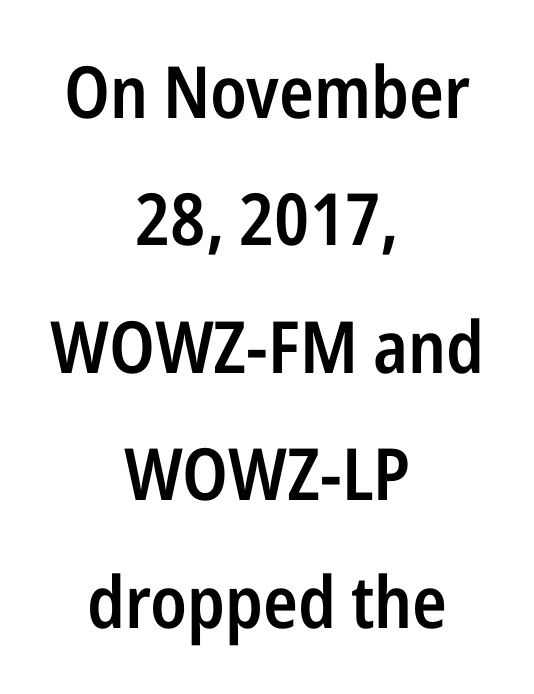
Q: Is the text bold? A: Semi-bold.
Q: Is the text italic (slanted)? A: No, it is upright.
Q: Is the typeface a serif or a sans-serif typeface? A: Sans-serif.
Q: Is the text underlined? A: No.
Q: How is the paragraph aligned? A: Centered.
Q: Is the spacing between letters normal or unusually wide? A: Normal.
Q: Width (condensed, normal, or wide)? A: Condensed.
Q: Stroke contrast? A: Low.
Q: x-height? A: Medium.
Q: Monospaced? A: No.
